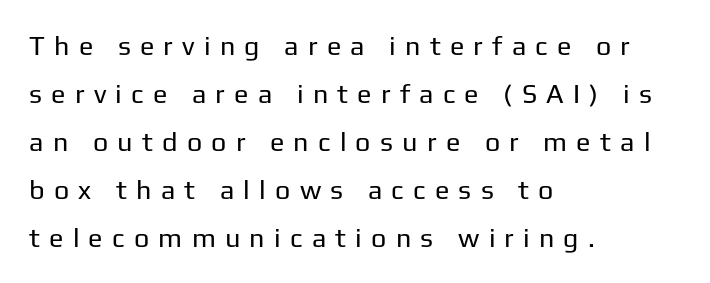
{"italic": "no", "bold": "no", "underline": "no", "align": "left", "line_spacing_ratio": 1.78, "letter_spacing": "wide", "letter_spacing_em": 0.34, "glyph_px": 27}
